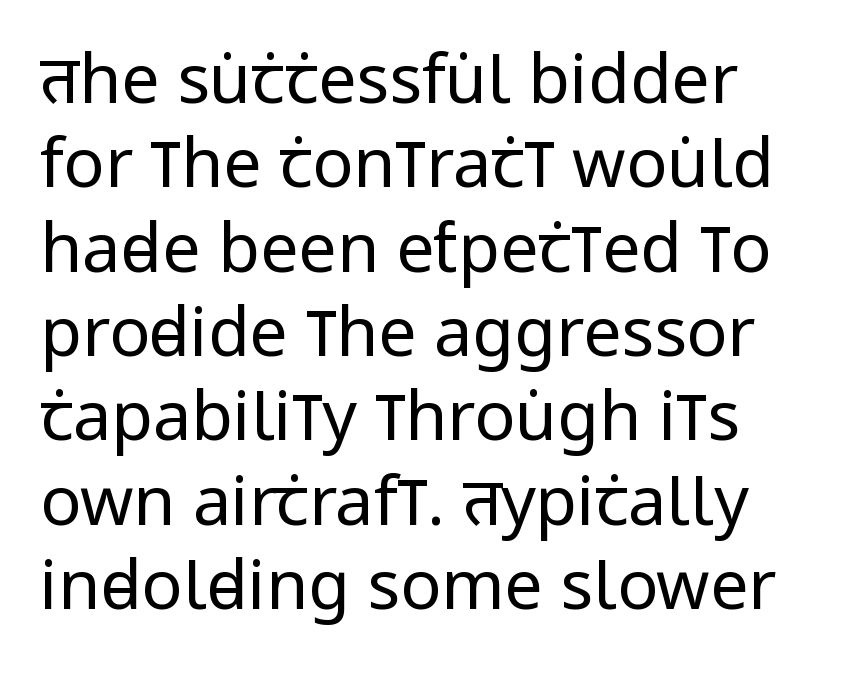
The image shows 68 px regular-weight, condensed sans-serif type, upright; set line spacing 1.24x, normal letter spacing, not underlined; low stroke contrast and a large x-height.
